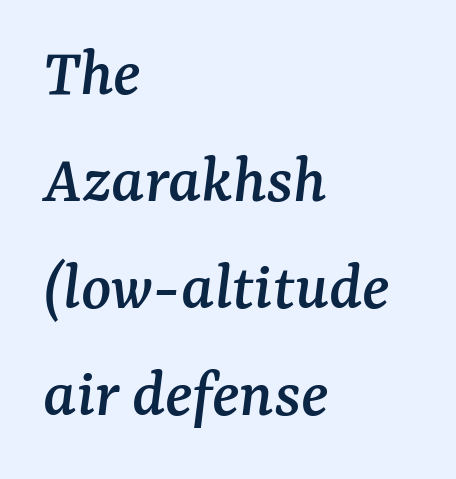
The image shows 70 px serif type, italic (leaning right); set left-aligned, normal line spacing (1.53x), normal letter spacing, not underlined; medium stroke contrast and a medium x-height.
